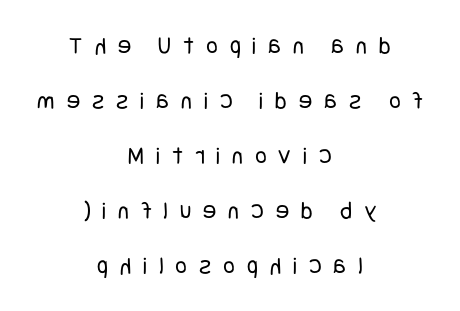
The image shows 25 px text type, upright; set centered, loose line spacing (2.2x), unusually wide letter spacing (+0.48 em), not underlined.
